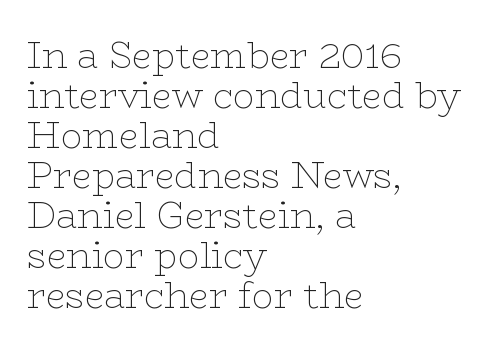
Q: Is the text bold? A: No.
Q: Is the text italic (slanted)? A: No, it is upright.
Q: Is the typeface a serif or a sans-serif typeface? A: Serif.
Q: Is the text underlined? A: No.
Q: How is the paragraph aligned? A: Left-aligned.
Q: Is the spacing between letters normal or unusually wide? A: Normal.
Q: Is the spacing between lines tight, normal or loose? A: Tight.
Q: Width (condensed, normal, or wide)? A: Wide.
Q: Stroke contrast? A: Low.
Q: x-height? A: Medium.
Q: Monospaced? A: No.
